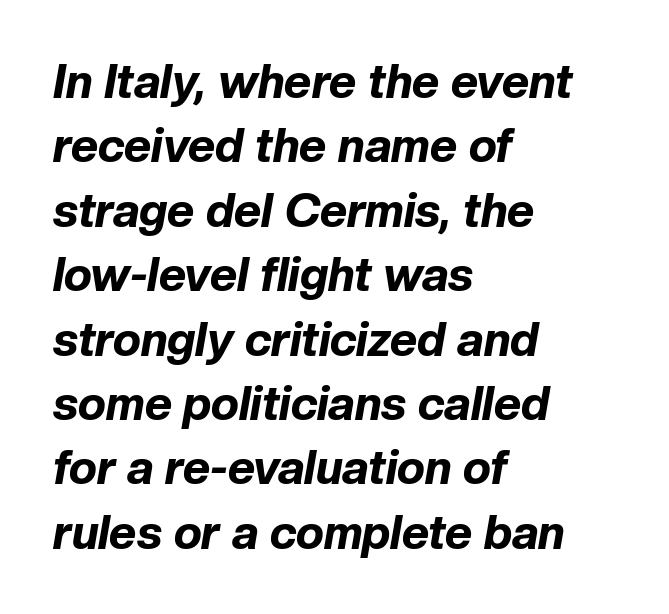
Q: Is the text bold? A: Yes.
Q: Is the text italic (slanted)? A: Yes, it leans right by about 10 degrees.
Q: Is the text underlined? A: No.
Q: How is the paragraph aligned? A: Left-aligned.
Q: Is the spacing between letters normal or unusually wide? A: Normal.
Q: Is the spacing between lines tight, normal or loose? A: Normal.
Q: Width (condensed, normal, or wide)? A: Normal.
Q: Stroke contrast? A: Low.
Q: x-height? A: Medium.
Q: Monospaced? A: No.
